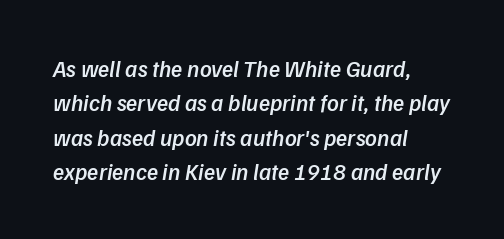
The image shows 23 px text type; set left-aligned, normal line spacing (1.49x), normal letter spacing, not underlined.
